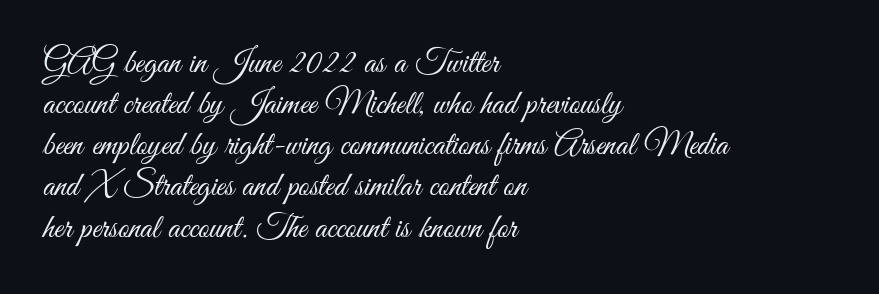
The image shows 34 px light, condensed sans-serif type; set left-aligned, line spacing 1.21x, normal letter spacing, not underlined; medium stroke contrast and a small x-height.
